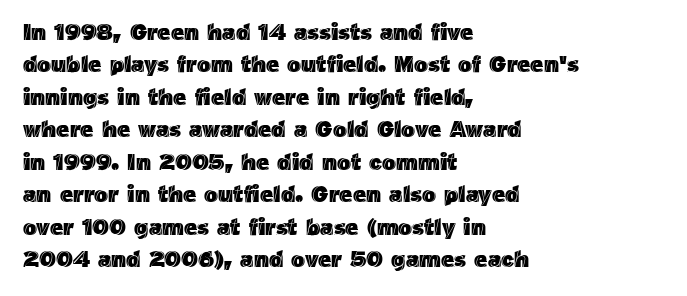
Rule under the text: the space is simply empty. Glyph-to-glyph distance matches everyday printed text. This block has exactly the height ordinary leading produces. Every character sits straight up, as roman type does. Teacher's note: observe the even left margin — that is flush-left alignment.
